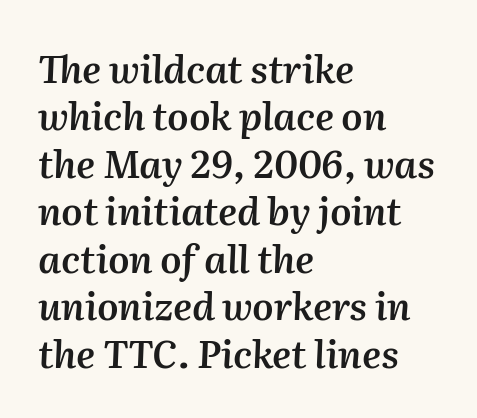
Q: Is the text bold? A: Semi-bold.
Q: Is the text italic (slanted)? A: Yes, it leans right by about 2 degrees.
Q: Is the text underlined? A: No.
Q: How is the paragraph aligned? A: Left-aligned.
Q: Is the spacing between letters normal or unusually wide? A: Normal.
Q: Is the spacing between lines tight, normal or loose? A: Normal.
Q: Width (condensed, normal, or wide)? A: Normal.
Q: Stroke contrast? A: Medium.
Q: x-height? A: Medium.
Q: Monospaced? A: No.
